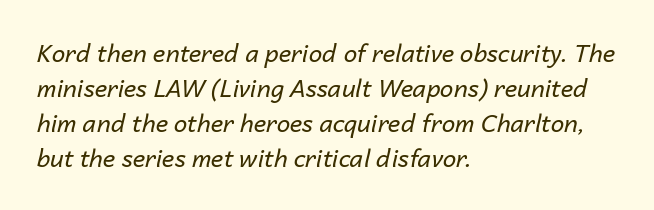
The string is rendered with underlining switched off. Left-aligned paragraph, ragged on the right. Vertical stems look standard width or narrower in stroke. These lines keep a tight, regular rhythm from letter to letter. The face used here has a pronounced slope to its letters. The lines sit at an ordinary, default distance from one another.
